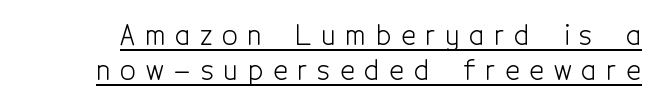
Q: Is the text bold? A: No.
Q: Is the text italic (slanted)? A: No, it is upright.
Q: Is the typeface a serif or a sans-serif typeface? A: Sans-serif.
Q: Is the text underlined? A: Yes.
Q: Is the spacing between letters normal or unusually wide? A: Unusually wide.
Q: Width (condensed, normal, or wide)? A: Condensed.
Q: x-height? A: Medium.
Q: Monospaced? A: No.
